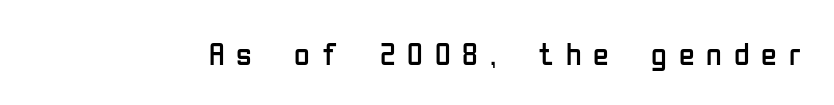
Q: Is the text bold? A: No.
Q: Is the text italic (slanted)? A: No, it is upright.
Q: Is the typeface a serif or a sans-serif typeface? A: Sans-serif.
Q: Is the text underlined? A: No.
Q: Is the spacing between letters normal or unusually wide? A: Unusually wide.
Q: Width (condensed, normal, or wide)? A: Condensed.
Q: Stroke contrast? A: Low.
Q: x-height? A: Medium.
Q: Monospaced? A: No.
